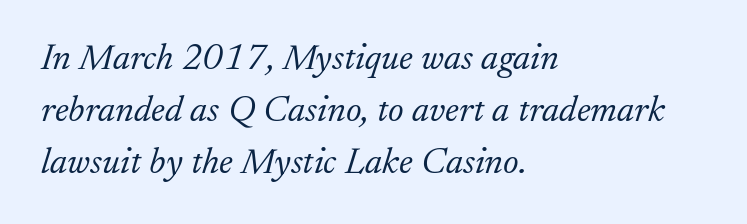
{"serif": "yes", "italic": "yes", "lean": "right", "slant_degrees": 17, "bold": "no", "weight": "light", "width": "normal", "stroke_contrast": "low", "x_height": "small", "monospaced": "no", "underline": "no", "align": "left", "line_spacing": "normal", "line_spacing_ratio": 1.4, "letter_spacing": "normal", "letter_spacing_em": 0.0, "glyph_px": 37}
